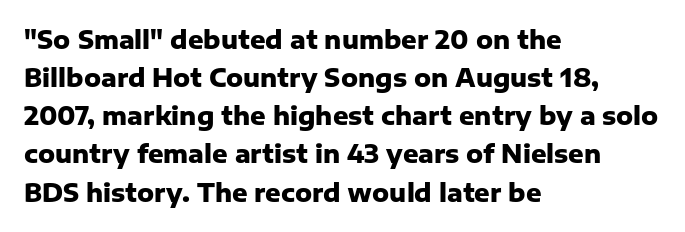
{"italic": "no", "bold": "yes", "underline": "no", "align": "left", "line_spacing": "normal", "line_spacing_ratio": 1.59, "letter_spacing": "normal", "letter_spacing_em": 0.0, "glyph_px": 24}
